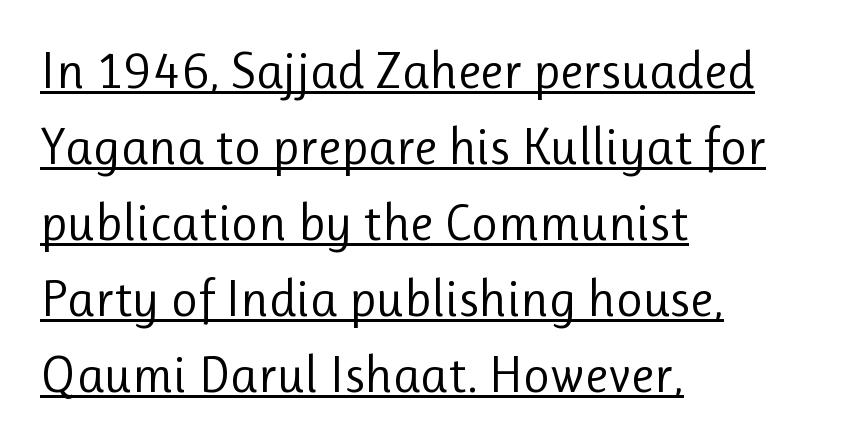
{"serif": "no", "italic": "no", "bold": "no", "weight": "regular", "width": "normal", "stroke_contrast": "low", "x_height": "medium", "monospaced": "no", "underline": "yes", "align": "left", "line_spacing": "normal", "line_spacing_ratio": 1.46, "letter_spacing": "normal", "letter_spacing_em": 0.0, "glyph_px": 52}
